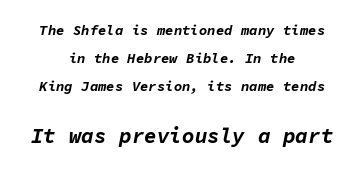
The lines are quadded center. The words here are not underlined. Tall strokes in this sample are angled rather than plumb. Look at the stroke-to-counter ratio: heavy, a bold. Caption: upper text group reduced, lower text group enlarged.
